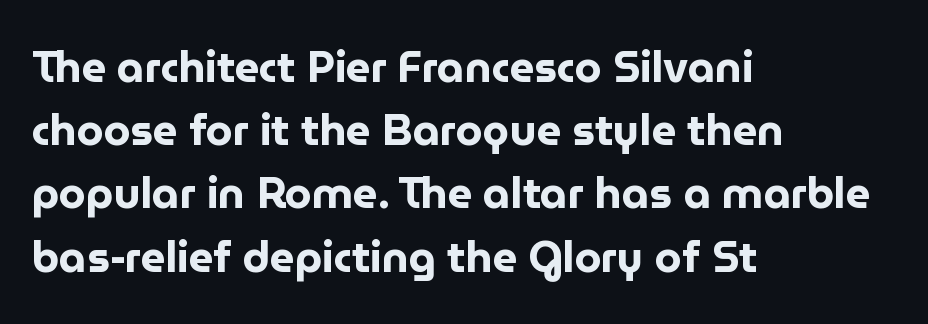
Q: Is the text bold? A: Yes.
Q: Is the text italic (slanted)? A: No, it is upright.
Q: Is the typeface a serif or a sans-serif typeface? A: Sans-serif.
Q: Is the text underlined? A: No.
Q: How is the paragraph aligned? A: Left-aligned.
Q: Is the spacing between letters normal or unusually wide? A: Normal.
Q: Is the spacing between lines tight, normal or loose? A: Normal.
Q: Width (condensed, normal, or wide)? A: Normal.
Q: Stroke contrast? A: Low.
Q: x-height? A: Medium.
Q: Monospaced? A: No.
